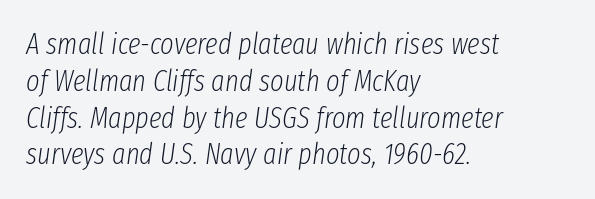
The image shows 29 px light, condensed type, italic (leaning right); set left-aligned, normal line spacing (1.27x), normal letter spacing, not underlined; low stroke contrast and a medium x-height.
